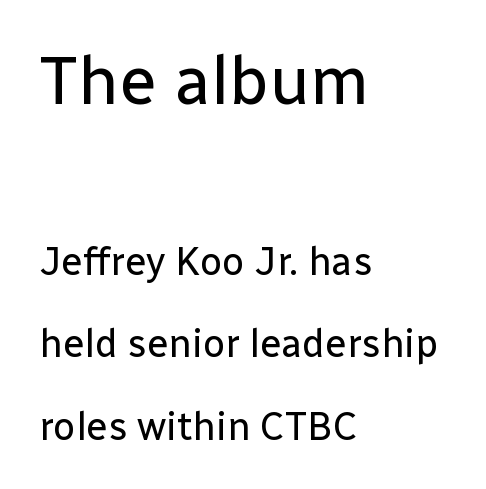
{"serif": "no", "italic": "no", "bold": "no", "weight": "regular", "width": "normal", "stroke_contrast": "low", "x_height": "medium", "monospaced": "no", "underline": "no", "align": "left", "line_spacing": "loose", "line_spacing_ratio": 2.12, "letter_spacing": "normal", "letter_spacing_em": 0.0, "larger_block": "first", "size_ratio": 1.74, "glyph_px": 68}
